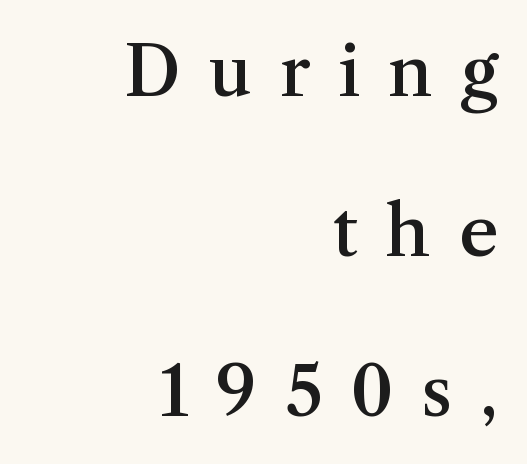
{"serif": "yes", "italic": "no", "bold": "semi", "weight": "semibold", "width": "normal", "stroke_contrast": "medium", "x_height": "medium", "monospaced": "no", "underline": "no", "align": "right", "line_spacing": "loose", "line_spacing_ratio": 2.32, "letter_spacing": "wide", "letter_spacing_em": 0.4, "glyph_px": 69}
